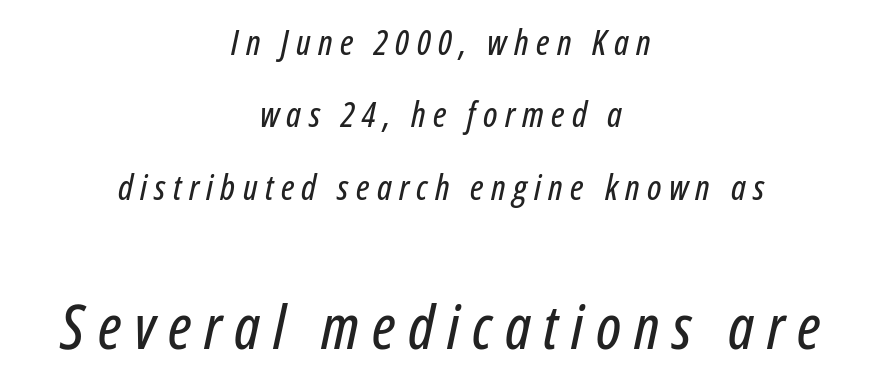
Style check: oblique. What's the leading like? Stretched, with rows far apart. This rendering widens character spacing well past its baseline value. The more generous point size was reserved for the lower chunk.
